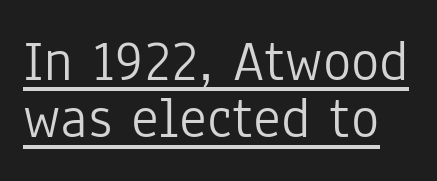
The image shows 59 px light, condensed sans-serif type, upright; set tight line spacing (0.97x), normal letter spacing, underlined; low stroke contrast and a medium x-height.
